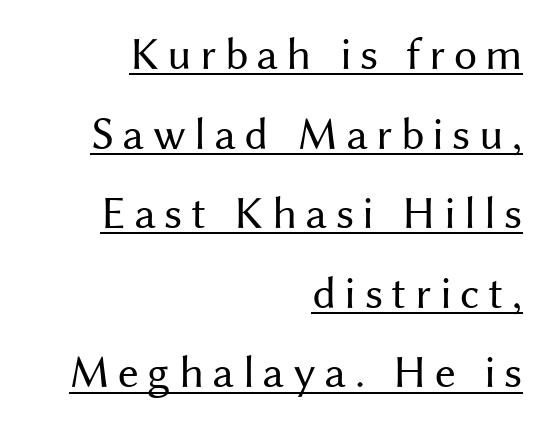
{"serif": "no", "italic": "no", "bold": "no", "weight": "regular", "width": "normal", "stroke_contrast": "medium", "x_height": "medium", "monospaced": "no", "underline": "yes", "align": "right", "line_spacing_ratio": 1.73, "glyph_px": 46}
